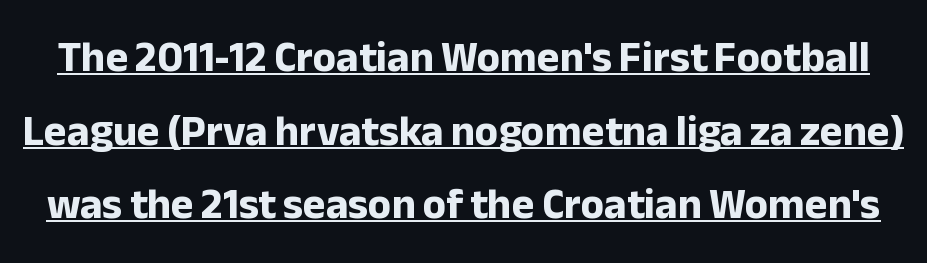
The image shows 43 px bold sans-serif type, upright; set line spacing 1.71x, normal letter spacing, underlined; low stroke contrast and a medium x-height.
